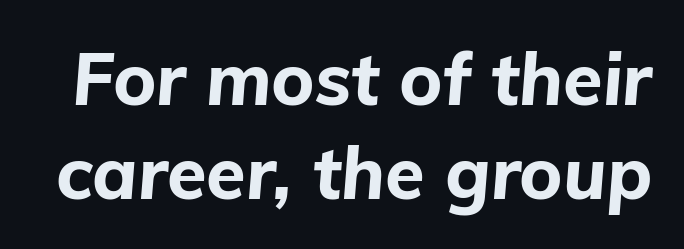
Words float on clear page, feet unadorned. Yep, that's italic — everything's leaning. This rendering leaves character spacing at its baseline value. Typographic density is high because the face is bold. The block of text has a typical density, with ordinary space between rows.
